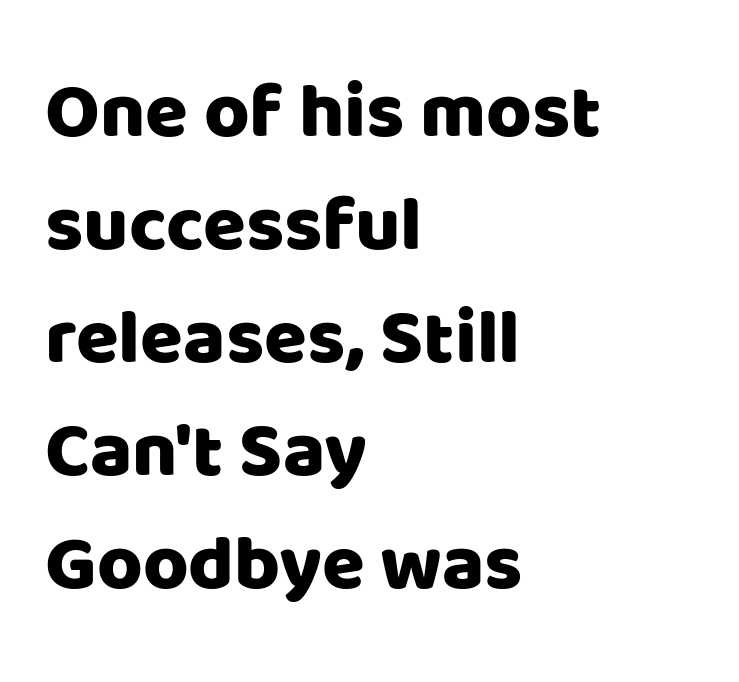
The image shows 78 px sans-serif type, upright; set left-aligned, normal line spacing (1.45x), normal letter spacing, not underlined; low stroke contrast and a large x-height.
